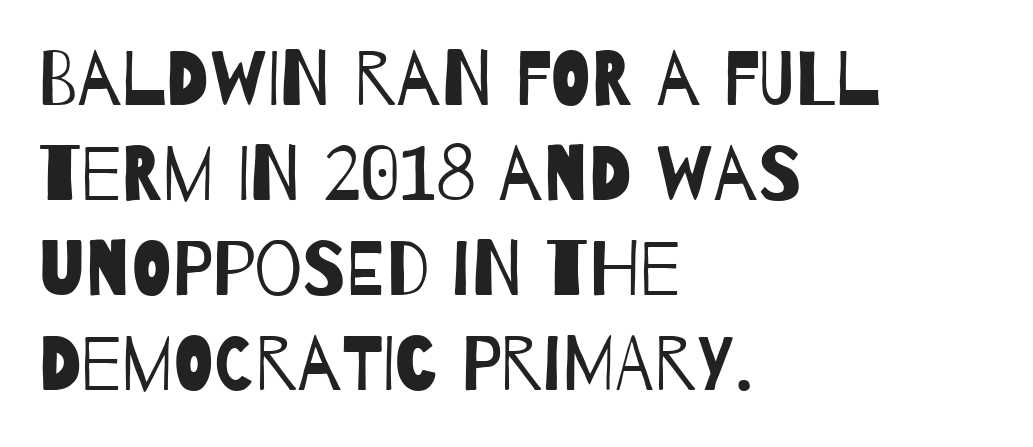
Q: Is the text bold? A: No.
Q: Is the typeface a serif or a sans-serif typeface? A: Sans-serif.
Q: Is the text underlined? A: No.
Q: How is the paragraph aligned? A: Left-aligned.
Q: Is the spacing between letters normal or unusually wide? A: Normal.
Q: Is the spacing between lines tight, normal or loose? A: Normal.
Q: Width (condensed, normal, or wide)? A: Condensed.
Q: Stroke contrast? A: Low.
Q: x-height? A: Large.
Q: Monospaced? A: No.
